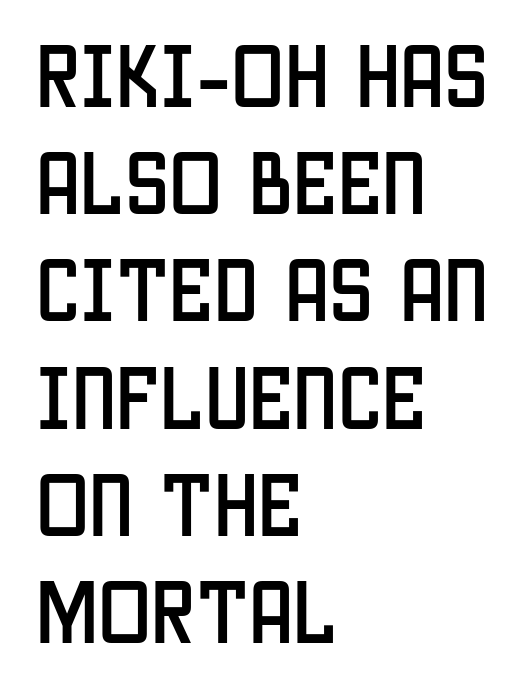
The rendering uses natural spacing where letterforms have individual widths. One-word summary of the alignment: left. Look at the tracking — it's just the regular setting, nothing added. Lines of text with bare space underneath. Look at the bottom of the vertical strokes: they stop flat, with no serifs.
